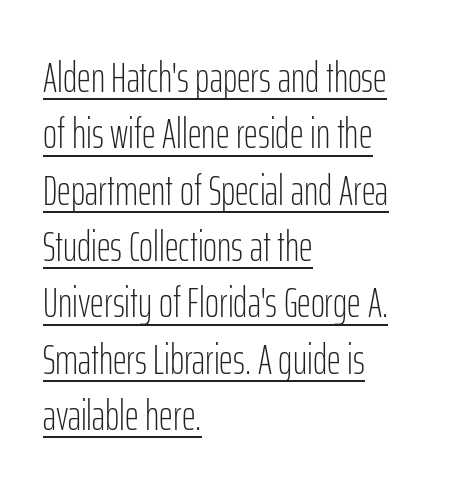
{"serif": "no", "italic": "no", "bold": "no", "weight": "light", "width": "condensed", "stroke_contrast": "low", "x_height": "medium", "monospaced": "no", "underline": "yes", "align": "left", "line_spacing": "normal", "line_spacing_ratio": 1.31, "letter_spacing": "normal", "letter_spacing_em": 0.0, "glyph_px": 43}
